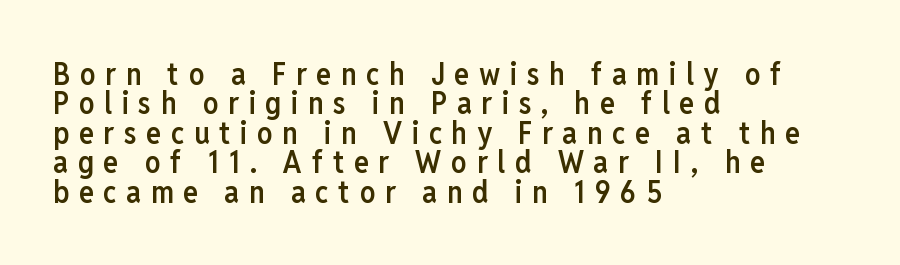
The font family rendered here belongs to the sans-serif group. Nobody drew a line under any word here. This rendering uses left alignment, leaving the right contour irregular. The rendering inserts visible extra space after every character. The leading is snug, giving the passage a crowded texture.
